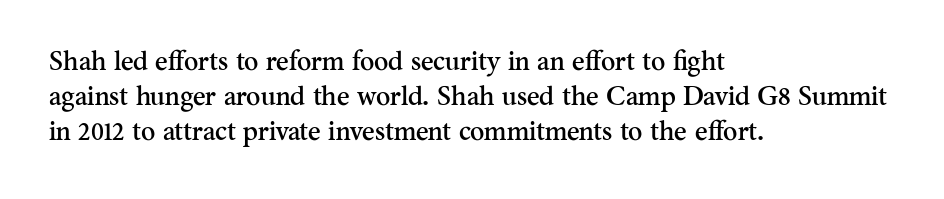
The image shows 27 px text type, upright; set left-aligned, normal line spacing (1.3x), normal letter spacing, not underlined.
